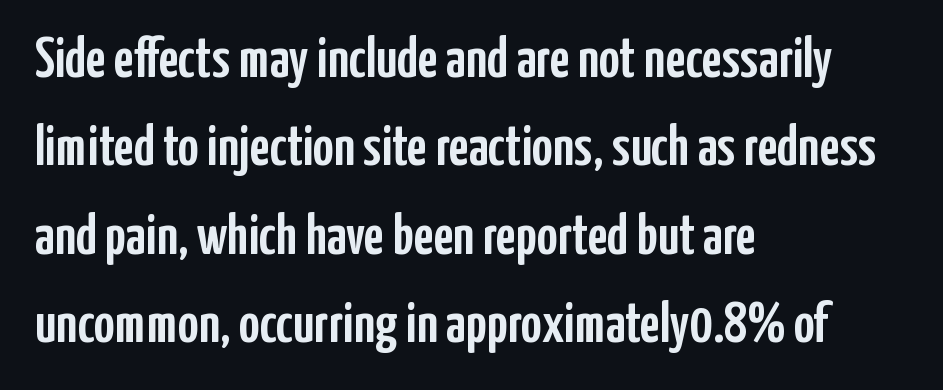
{"serif": "no", "italic": "no", "width": "condensed", "stroke_contrast": "low", "x_height": "medium", "monospaced": "no", "underline": "no", "align": "left", "line_spacing": "normal", "line_spacing_ratio": 1.55, "letter_spacing": "normal", "letter_spacing_em": 0.0, "glyph_px": 57}
